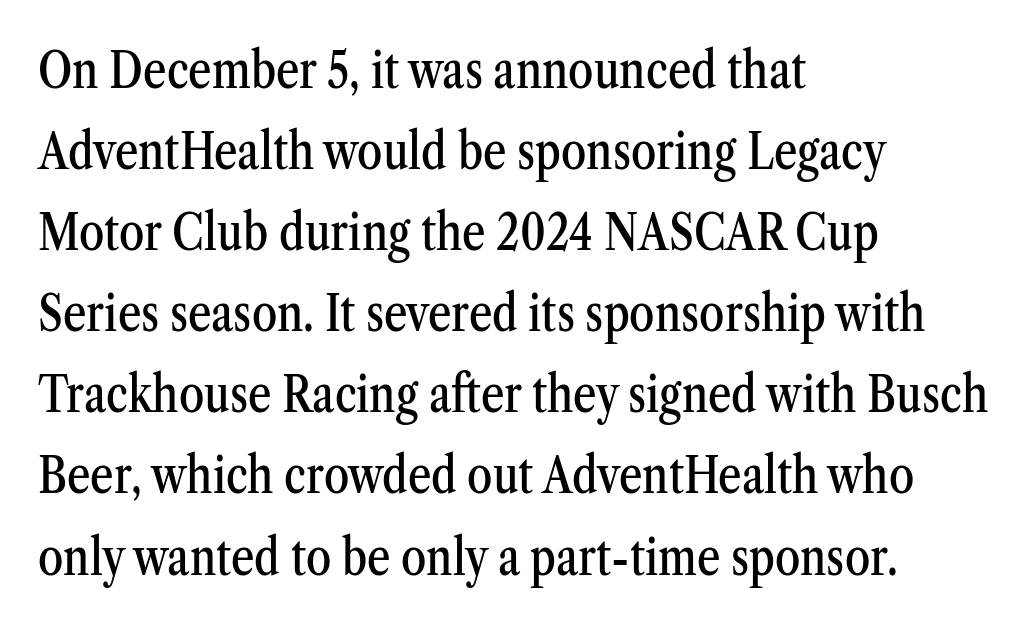
{"serif": "yes", "italic": "no", "width": "condensed", "stroke_contrast": "medium", "x_height": "medium", "monospaced": "no", "underline": "no", "align": "left", "line_spacing": "normal", "line_spacing_ratio": 1.59, "letter_spacing": "normal", "letter_spacing_em": 0.0, "glyph_px": 51}
